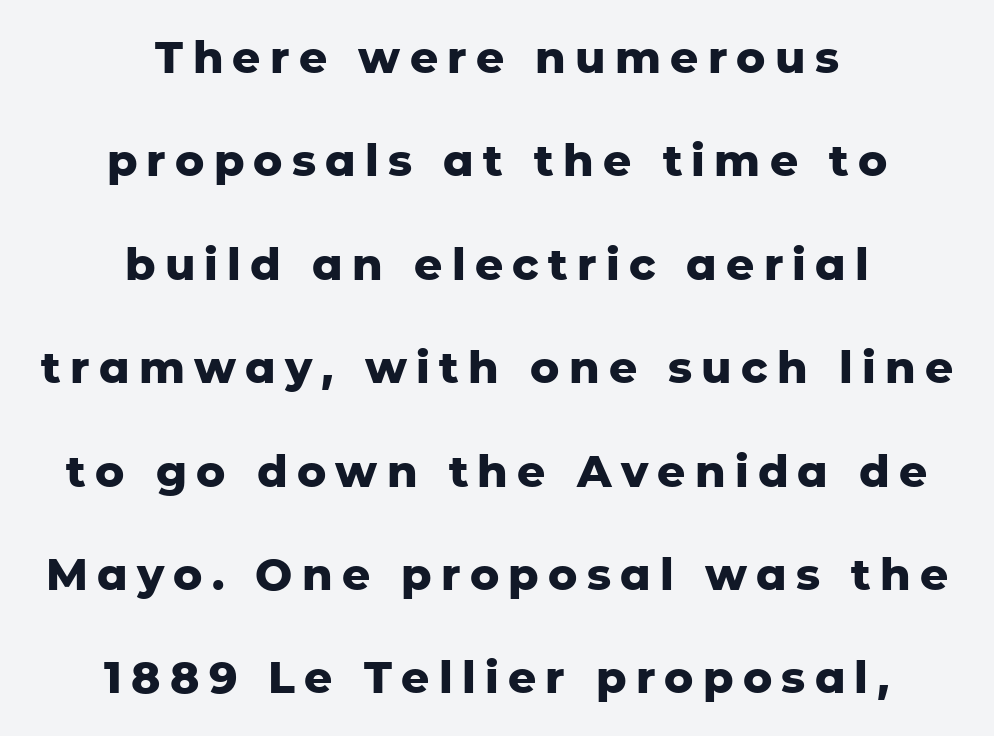
Q: Is the text bold? A: Yes.
Q: Is the text italic (slanted)? A: No, it is upright.
Q: Is the typeface a serif or a sans-serif typeface? A: Sans-serif.
Q: Is the text underlined? A: No.
Q: How is the paragraph aligned? A: Centered.
Q: Is the spacing between letters normal or unusually wide? A: Unusually wide.
Q: Is the spacing between lines tight, normal or loose? A: Loose.
Q: Width (condensed, normal, or wide)? A: Normal.
Q: Stroke contrast? A: Low.
Q: x-height? A: Medium.
Q: Monospaced? A: No.
